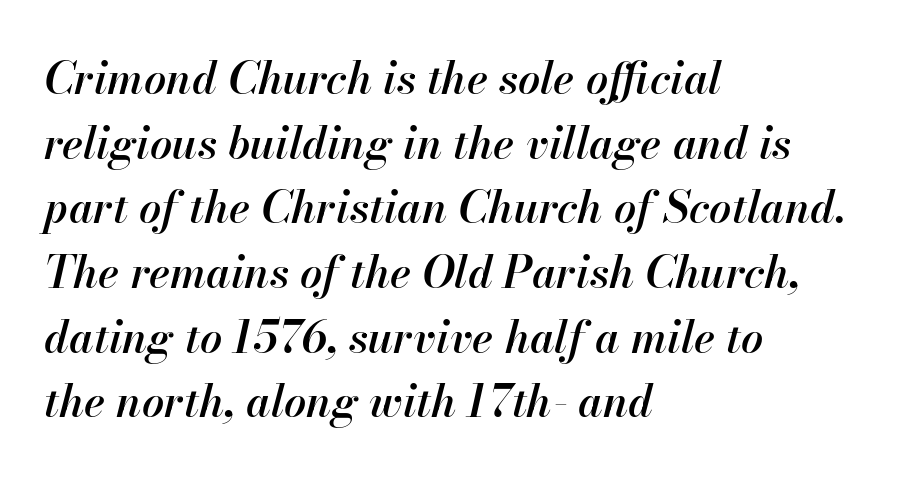
{"italic": "yes", "lean": "right", "slant_degrees": 13, "bold": "semi", "weight": "semibold", "width": "normal", "stroke_contrast": "high", "x_height": "small", "monospaced": "no", "underline": "no", "align": "left", "line_spacing": "normal", "line_spacing_ratio": 1.47, "letter_spacing": "normal", "letter_spacing_em": 0.0, "glyph_px": 44}
